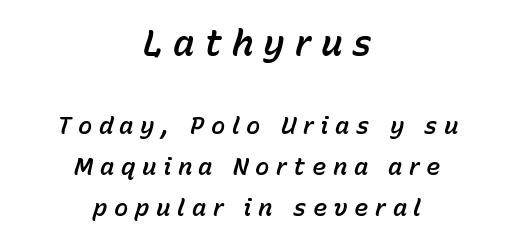
The image shows 36 px text type, italic (leaning right); set centered, normal line spacing (1.7x), unusually wide letter spacing (+0.27 em), not underlined; the first (top) block is 1.5x larger; low stroke contrast and a medium x-height.
